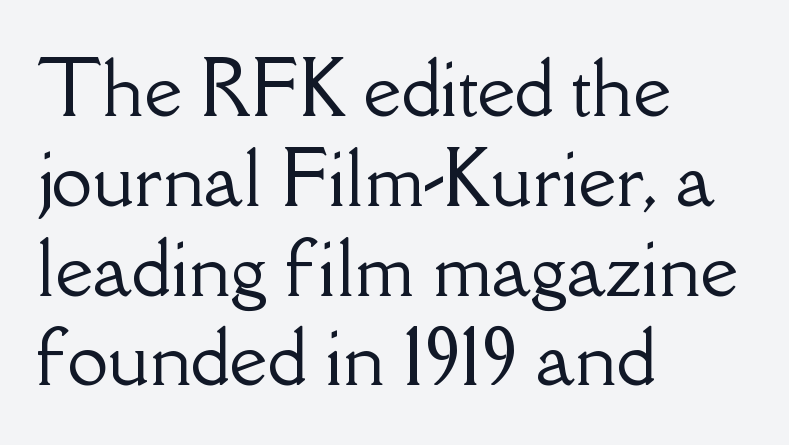
The foot of each line stays bare and open. Here the glyphs are tracked normally, forming tight word shapes. These lines are set flush left with a ragged right edge. Think of a printed novel: that variable character pitch is what you see here.
